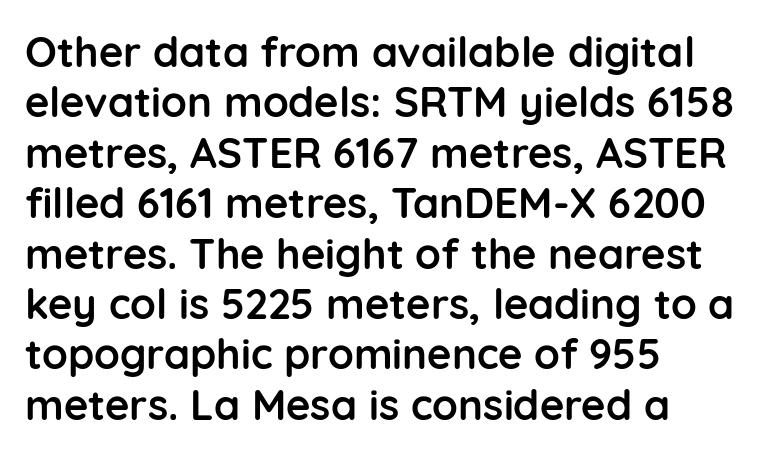
Reading down the block, your eye returns to a fixed left position each line. Italic: no, the glyphs are upright roman. No word sits above an underline. The passage shown is typed in a proportional face where columns would drift. Bold? Absolutely — the strokes are thick and heavy. Examine the stroke ends and you'll find no serifs.
